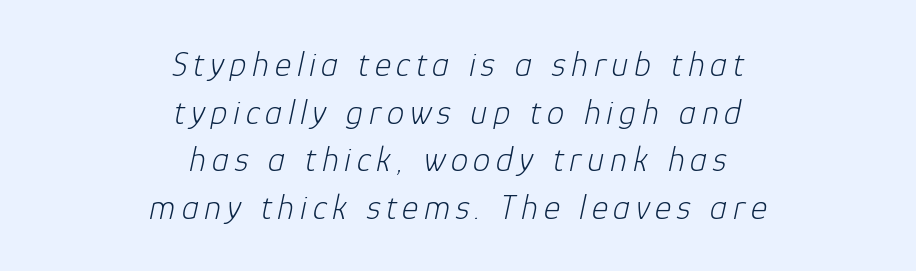
The image shows 35 px light type, italic (leaning right); set centered, normal line spacing (1.36x), not underlined; low stroke contrast and a medium x-height.
